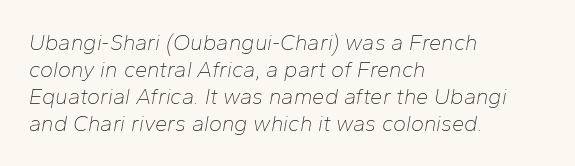
The image shows 22 px text type, italic (leaning right); set left-aligned, line spacing 1.22x, normal letter spacing, not underlined.
